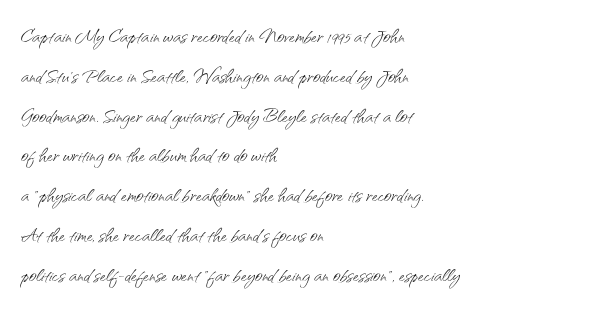
{"bold": "no", "underline": "no", "align": "left", "line_spacing": "normal", "line_spacing_ratio": 1.53, "letter_spacing": "normal", "letter_spacing_em": 0.0, "glyph_px": 26}
